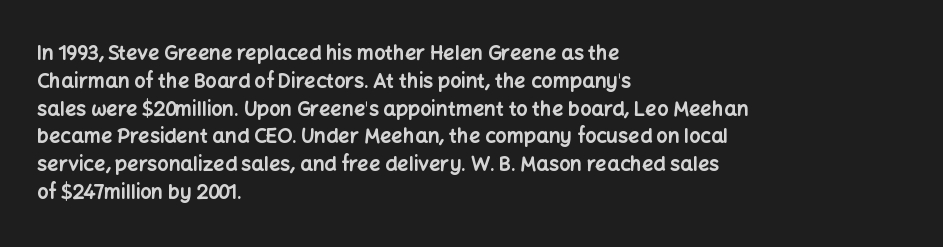
{"italic": "no", "bold": "yes", "underline": "no", "align": "left", "line_spacing": "normal", "line_spacing_ratio": 1.39, "letter_spacing": "normal", "letter_spacing_em": 0.0, "glyph_px": 20}
